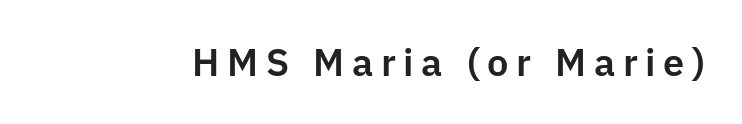
Between one letter and the next there's a generous, obvious gap. It's the straight-up-and-down kind of type. The face used here is a sans, in the tradition of grotesques and geometrics. This sample has the flowing, uneven cadence of proportional lettering. The string is rendered with underlining switched off.
